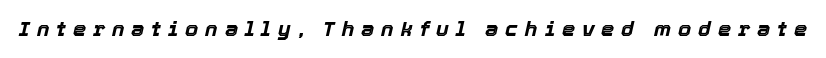
The image shows 21 px bold type, italic (leaning right); set unusually wide letter spacing (+0.33 em), not underlined.
